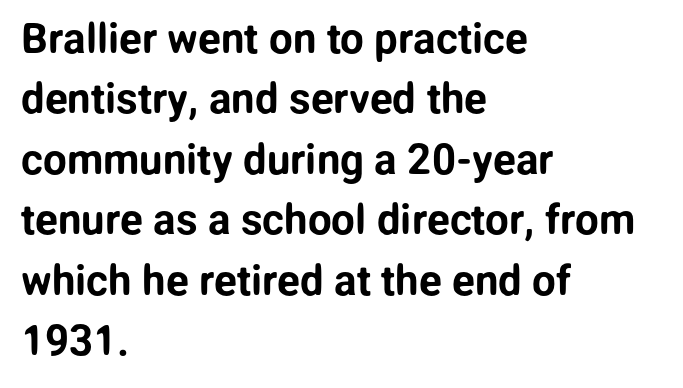
{"serif": "no", "italic": "no", "width": "normal", "stroke_contrast": "low", "x_height": "medium", "monospaced": "no", "underline": "no", "align": "left", "line_spacing": "normal", "line_spacing_ratio": 1.44, "letter_spacing": "normal", "letter_spacing_em": 0.0, "glyph_px": 42}
